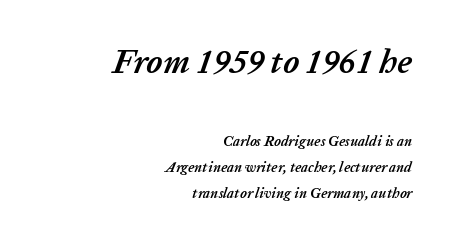
The image shows 33 px semibold type, italic (leaning right); set right-aligned, line spacing 1.84x, normal letter spacing, not underlined; the first (top) block is 2.36x larger; low stroke contrast and a medium x-height.
